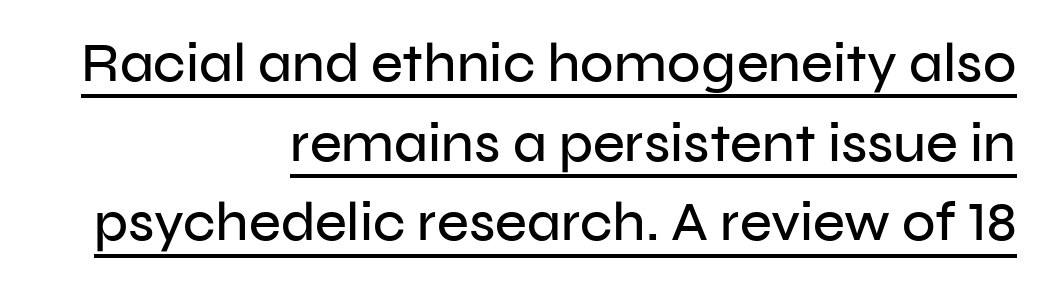
Spacing verdict: proportional, widths tailored to each character. Observe the ordinary spacing: letters are neighbours, not strangers. Looks like someone drew a line under every word here. The lettering stays uniformly vertical, giving the passage a roman look. The block of text has a typical density, with ordinary space between rows. Type style note: lacks serifs.
